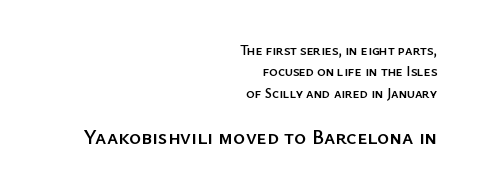
Q: Is the text italic (slanted)? A: No, it is upright.
Q: Is the text underlined? A: No.
Q: How is the paragraph aligned? A: Right-aligned.
Q: Is the spacing between letters normal or unusually wide? A: Normal.
Q: Is the spacing between lines tight, normal or loose? A: Normal.
Q: Which block of text is set in a larger size, the first (top) or the second (bottom)? A: The second (bottom) one.
